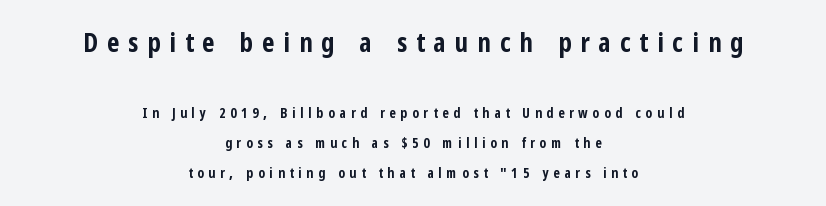
Q: Is the text bold? A: Yes.
Q: Is the text italic (slanted)? A: No, it is upright.
Q: Is the text underlined? A: No.
Q: How is the paragraph aligned? A: Centered.
Q: Is the spacing between letters normal or unusually wide? A: Unusually wide.
Q: Is the spacing between lines tight, normal or loose? A: Loose.
Q: Which block of text is set in a larger size, the first (top) or the second (bottom)? A: The first (top) one.
